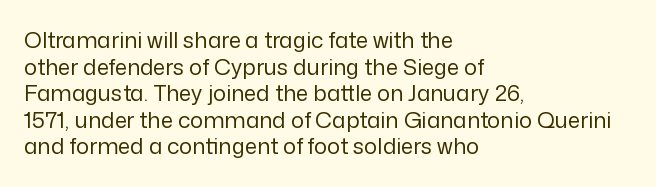
The face used here is rendered with its standard letterfit. The rag falls on the right side of this text block. The typeface has the unassuming heft of standard copy or less. Italic: no, the glyphs are upright roman.
